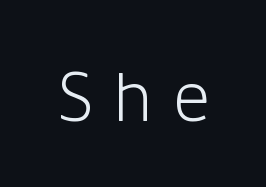
Letter spacing: wide. The string is rendered with underlining switched off. To sum up the face: it is a sans, with no serifs. When letters stand straight like this, we call the style roman or upright. Each letter keeps its own natural width here, so spacing adapts to shape.
